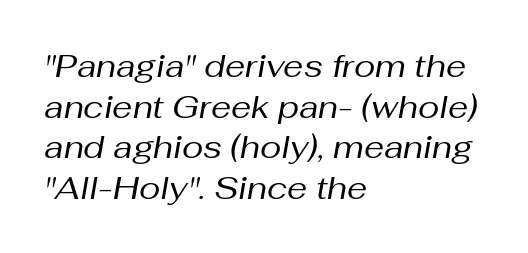
The image shows 32 px regular-weight type, italic (leaning right); set left-aligned, normal line spacing (1.27x), normal letter spacing, not underlined; medium stroke contrast and a medium x-height.
